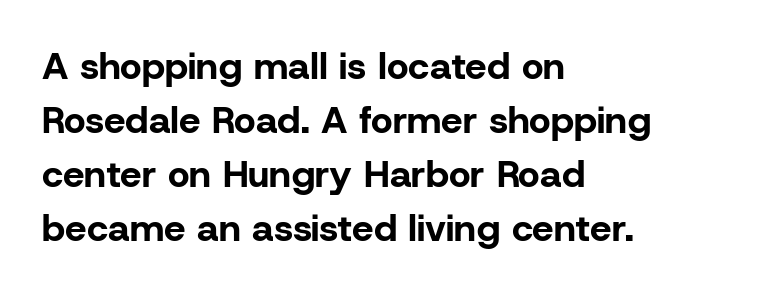
Italic? Not at all — the glyphs are vertical. Here the glyphs are tracked normally, forming tight word shapes. Is this a sans? Yes — the strokes have no serifs. Decoration check: the copy has no underline. The rendering anchors every line to the left-hand side. Proportional: the letters do not fall into vertical columns.
